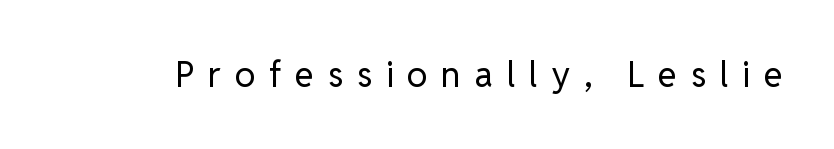
{"serif": "no", "italic": "no", "bold": "no", "weight": "regular", "width": "normal", "stroke_contrast": "low", "x_height": "medium", "monospaced": "no", "underline": "no", "letter_spacing": "wide", "letter_spacing_em": 0.39, "glyph_px": 35}
